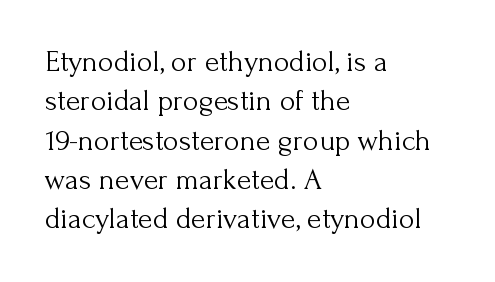
{"serif": "yes", "italic": "no", "bold": "no", "weight": "light", "width": "normal", "stroke_contrast": "medium", "x_height": "small", "monospaced": "no", "underline": "no", "align": "left", "line_spacing": "normal", "line_spacing_ratio": 1.31, "letter_spacing": "normal", "letter_spacing_em": 0.0, "glyph_px": 30}
